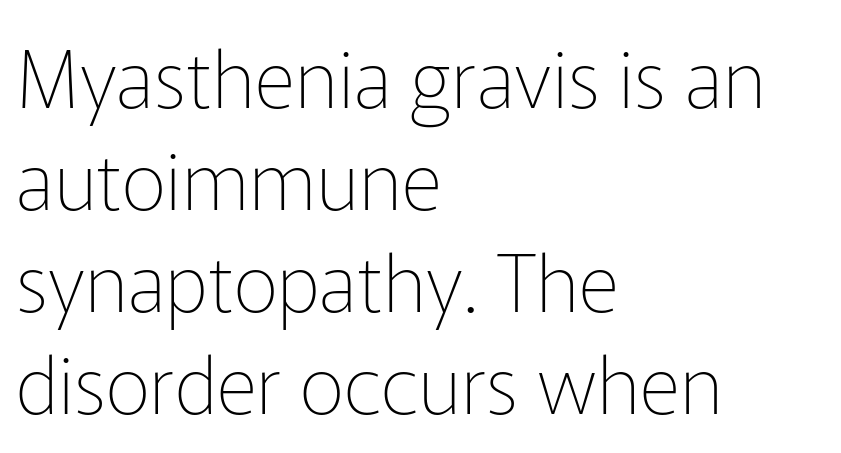
Are there feet on the stems? There aren't — it's a sans. Rule under the text: the space is simply empty. Spacing verdict: proportional, widths tailored to each character. Spacing between characters is what you'd get straight out of the box. Weight: not bold — regular or lighter. Regular leading.
